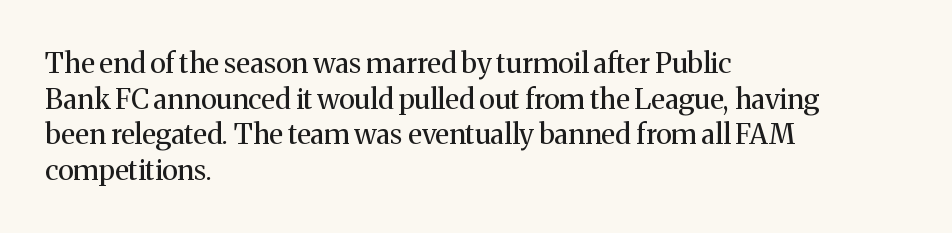
{"serif": "yes", "italic": "no", "bold": "no", "weight": "regular", "width": "normal", "stroke_contrast": "medium", "x_height": "medium", "monospaced": "no", "underline": "no", "align": "left", "line_spacing": "normal", "line_spacing_ratio": 1.27, "letter_spacing": "normal", "letter_spacing_em": 0.0, "glyph_px": 28}
